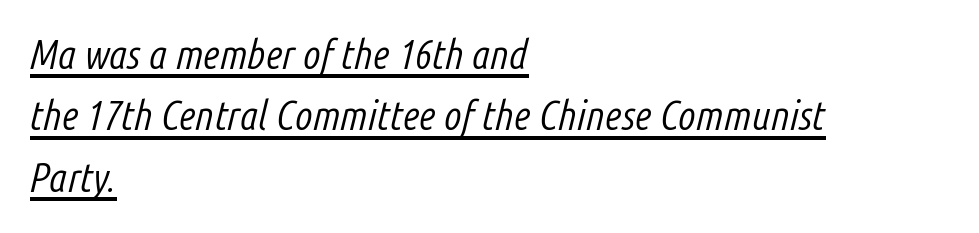
The image shows 41 px light, condensed type, italic (leaning right); set left-aligned, normal line spacing (1.5x), normal letter spacing, underlined; low stroke contrast and a medium x-height.
